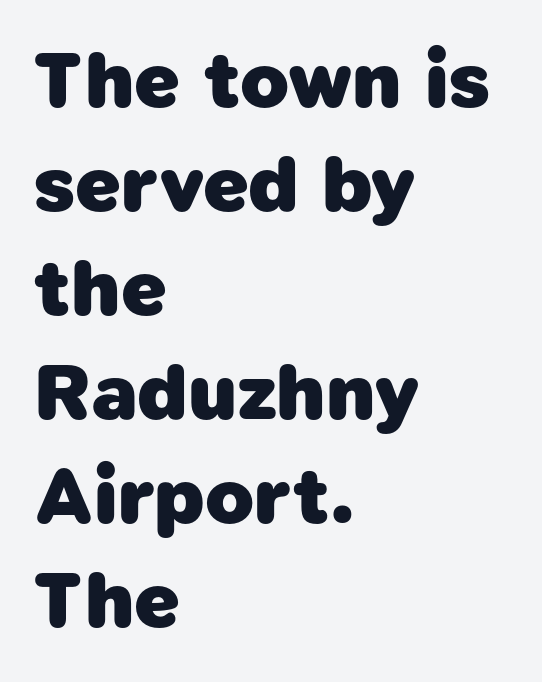
The image shows 80 px heavy sans-serif type; set left-aligned, normal line spacing (1.3x), normal letter spacing, not underlined; low stroke contrast and a medium x-height.
